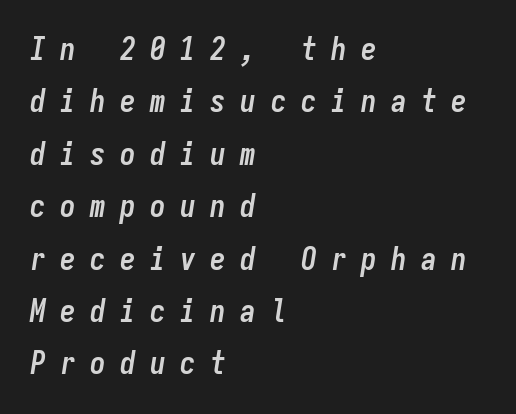
{"italic": "yes", "lean": "right", "slant_degrees": 9, "bold": "yes", "weight": "semibold", "width": "condensed", "stroke_contrast": "low", "x_height": "medium", "monospaced": "yes", "underline": "no", "align": "left", "line_spacing": "normal", "line_spacing_ratio": 1.69, "letter_spacing": "wide", "letter_spacing_em": 0.47, "glyph_px": 31}
